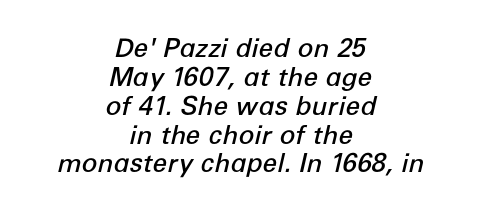
The gap between lines stays unmarked. The face used here is rendered with its standard letterfit. If you folded the block vertically in half, each line would mirror itself in length. Leading is clearly below the norm, producing a dense column. The axis of the letterforms is tilted away from vertical. Stroke thickness is moderately raised; the sample reads as semibold.
